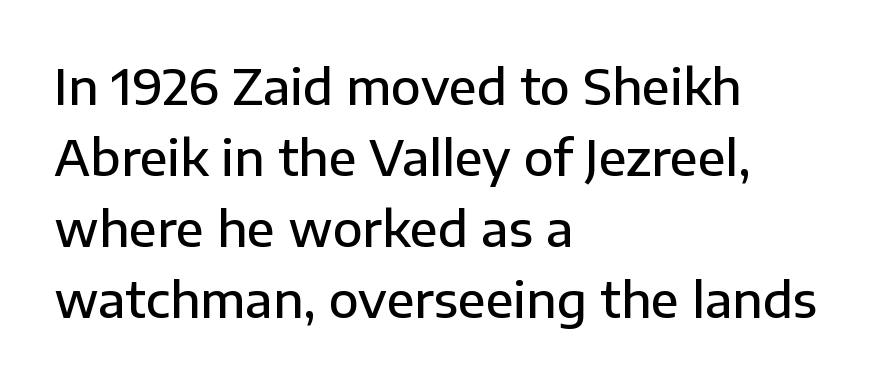
Q: Is the text bold? A: Semi-bold.
Q: Is the text italic (slanted)? A: No, it is upright.
Q: Is the typeface a serif or a sans-serif typeface? A: Sans-serif.
Q: Is the text underlined? A: No.
Q: How is the paragraph aligned? A: Left-aligned.
Q: Is the spacing between letters normal or unusually wide? A: Normal.
Q: Is the spacing between lines tight, normal or loose? A: Normal.
Q: Width (condensed, normal, or wide)? A: Normal.
Q: Stroke contrast? A: Low.
Q: x-height? A: Medium.
Q: Monospaced? A: No.
